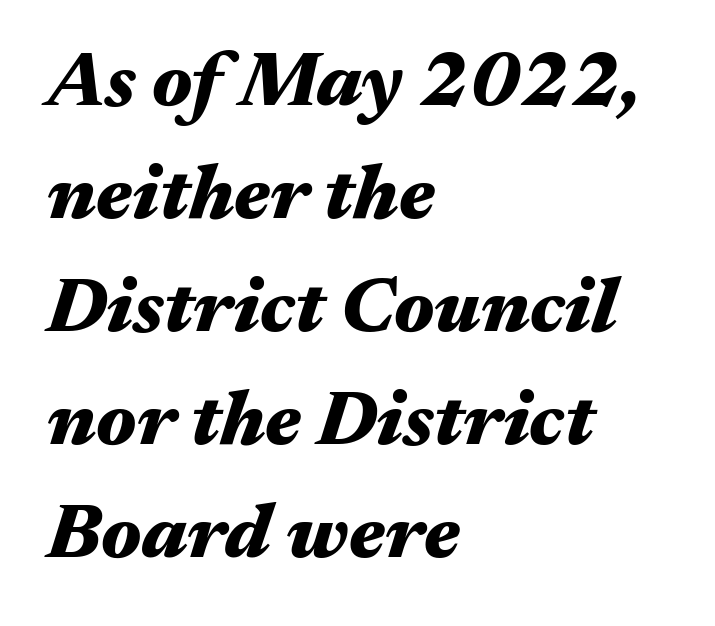
{"italic": "yes", "lean": "right", "slant_degrees": 17, "bold": "yes", "weight": "heavy", "width": "wide", "stroke_contrast": "medium", "x_height": "medium", "monospaced": "no", "underline": "no", "align": "left", "line_spacing": "normal", "line_spacing_ratio": 1.45, "letter_spacing": "normal", "letter_spacing_em": 0.0, "glyph_px": 78}
